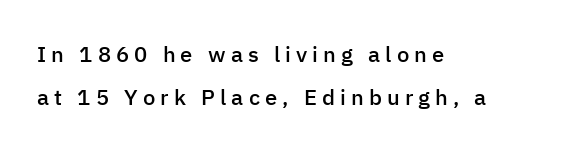
Q: Is the text bold? A: Semi-bold.
Q: Is the text italic (slanted)? A: No, it is upright.
Q: Is the text underlined? A: No.
Q: How is the paragraph aligned? A: Left-aligned.
Q: Is the spacing between letters normal or unusually wide? A: Unusually wide.
Q: Is the spacing between lines tight, normal or loose? A: Loose.
